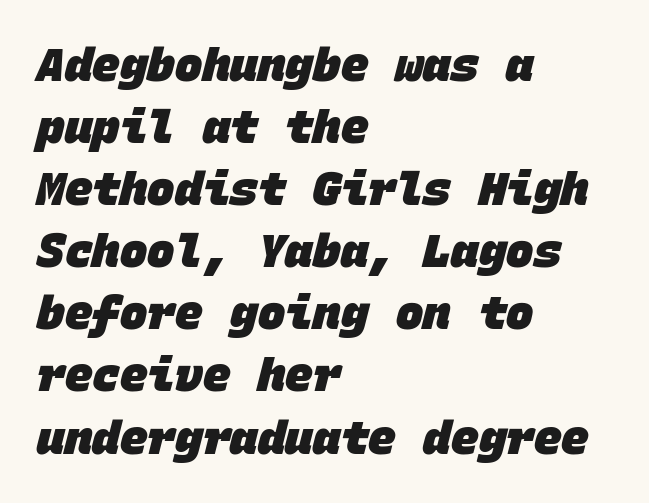
{"serif": "no", "bold": "yes", "weight": "heavy", "width": "normal", "stroke_contrast": "low", "x_height": "large", "monospaced": "yes", "underline": "no", "align": "left", "line_spacing": "normal", "line_spacing_ratio": 1.35, "letter_spacing": "normal", "letter_spacing_em": 0.0, "glyph_px": 46}
